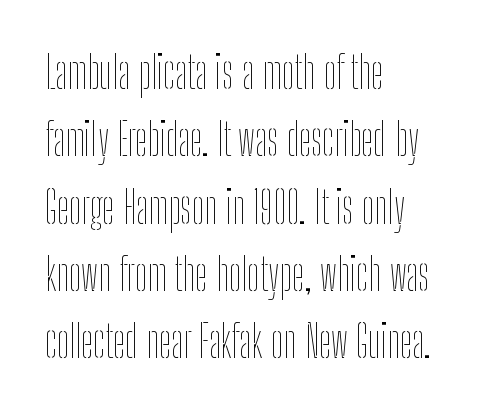
{"italic": "no", "bold": "no", "weight": "thin", "width": "condensed", "stroke_contrast": "low", "x_height": "medium", "monospaced": "no", "underline": "no", "align": "left", "line_spacing": "normal", "line_spacing_ratio": 1.53, "letter_spacing": "normal", "letter_spacing_em": 0.0, "glyph_px": 44}
